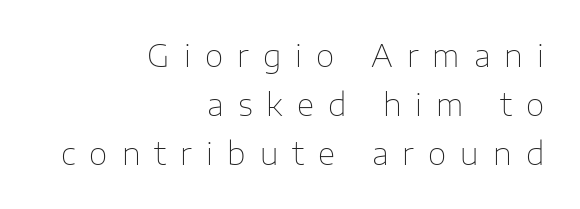
The image shows 30 px thin sans-serif type, upright; set right-aligned, normal line spacing (1.64x), unusually wide letter spacing (+0.47 em), not underlined; low stroke contrast and a medium x-height.
